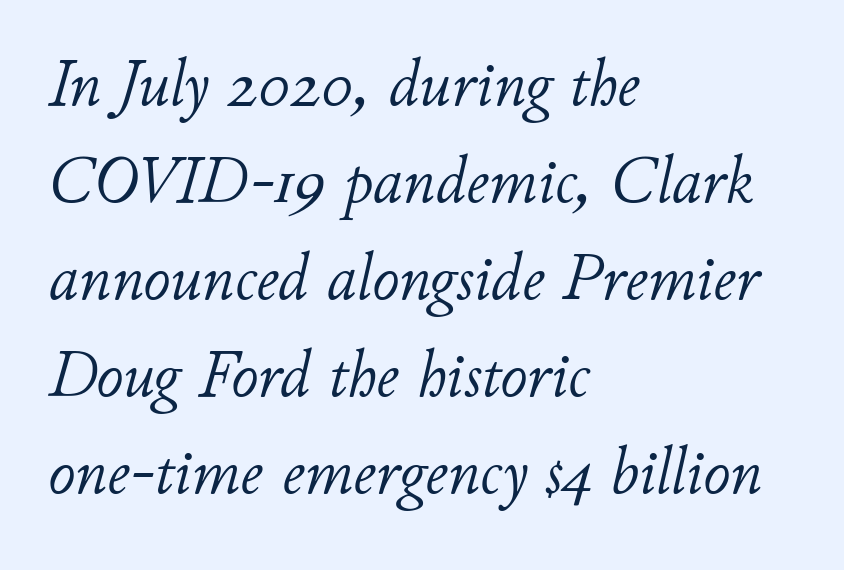
Glance below the letters and you will spot only blank space. Short note: letters normally spaced. Spacing verdict: proportional, widths tailored to each character. Leading: standard. Is the type slanted? Yes — the strokes lean at a clear angle.
